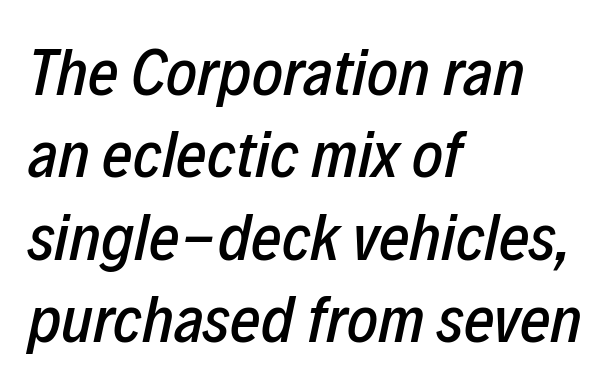
Caption: multi-line text, flush left, ragged right. An italicized treatment has been applied to the whole sample. Check under the words: just untouched page. Baseline-to-baseline distance is the conventional proportion of letter height. The letters sit at their default tracking, neither squeezed nor spread.
